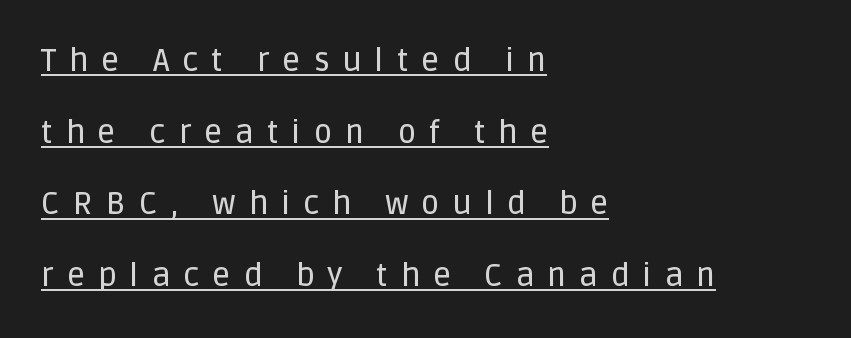
The image shows 32 px sans-serif type, upright; set left-aligned, loose line spacing (2.24x), unusually wide letter spacing (+0.4 em), underlined; low stroke contrast and a large x-height.
